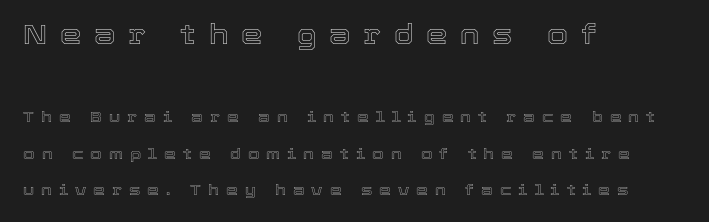
{"italic": "no", "underline": "no", "align": "left", "line_spacing": "loose", "line_spacing_ratio": 2.43, "letter_spacing": "wide", "letter_spacing_em": 0.47, "larger_block": "first", "size_ratio": 1.8, "glyph_px": 27}
